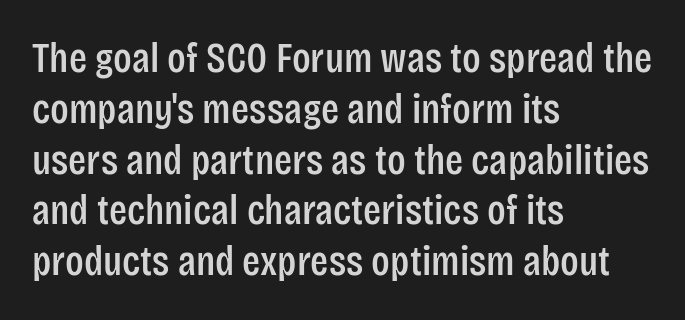
Q: Is the text italic (slanted)? A: No, it is upright.
Q: Is the typeface a serif or a sans-serif typeface? A: Sans-serif.
Q: Is the text underlined? A: No.
Q: How is the paragraph aligned? A: Left-aligned.
Q: Is the spacing between letters normal or unusually wide? A: Normal.
Q: Width (condensed, normal, or wide)? A: Condensed.
Q: Stroke contrast? A: Low.
Q: x-height? A: Large.
Q: Monospaced? A: No.
